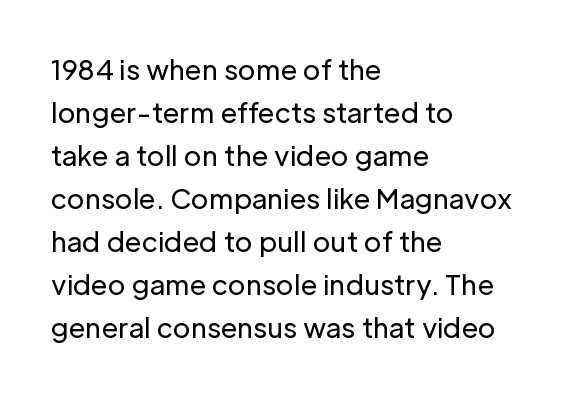
Line beginnings align vertically; line endings do not. Quick note: not italic, upright. No chunkiness to these letters — they're not bold. Default kerning and tracking; the words read as compact shapes.
